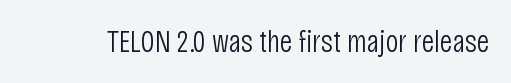
The image shows 32 px light, condensed sans-serif type, upright; set normal letter spacing, not underlined; low stroke contrast and a large x-height.
